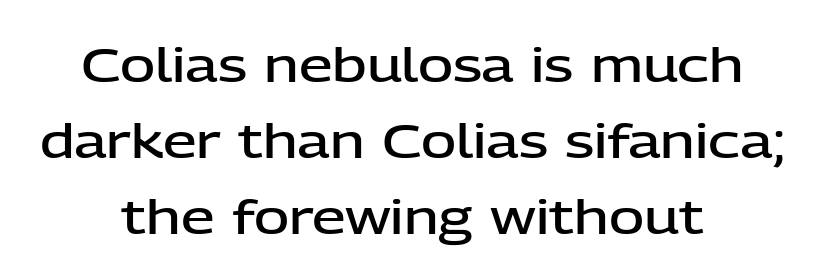
Q: Is the text bold? A: Semi-bold.
Q: Is the text italic (slanted)? A: No, it is upright.
Q: Is the typeface a serif or a sans-serif typeface? A: Sans-serif.
Q: Is the text underlined? A: No.
Q: How is the paragraph aligned? A: Centered.
Q: Is the spacing between letters normal or unusually wide? A: Normal.
Q: Is the spacing between lines tight, normal or loose? A: Normal.
Q: Width (condensed, normal, or wide)? A: Normal.
Q: Stroke contrast? A: Low.
Q: x-height? A: Medium.
Q: Monospaced? A: No.
